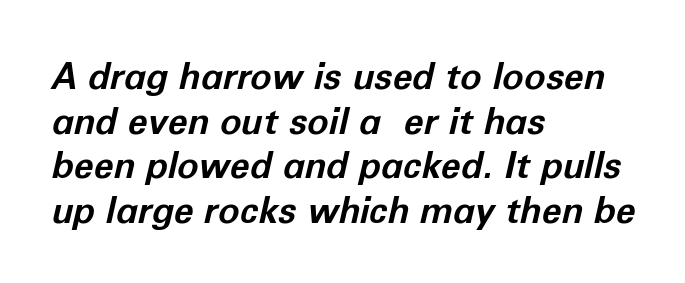
{"italic": "yes", "lean": "right", "slant_degrees": 12, "bold": "yes", "weight": "bold", "width": "normal", "stroke_contrast": "low", "x_height": "medium", "monospaced": "no", "underline": "no", "align": "left", "line_spacing_ratio": 1.24, "letter_spacing": "normal", "letter_spacing_em": 0.0, "glyph_px": 36}
